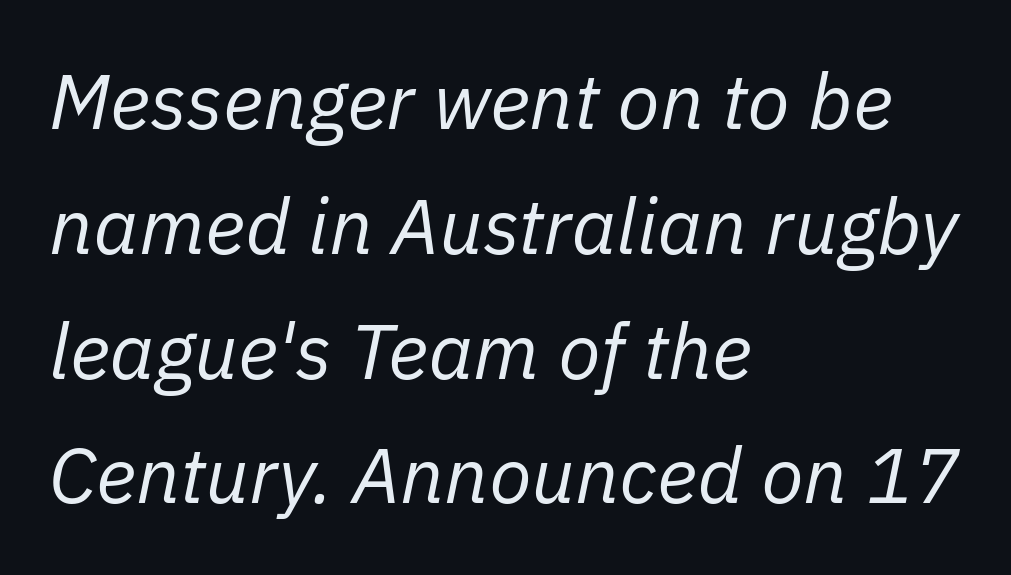
{"italic": "yes", "lean": "right", "slant_degrees": 11, "bold": "no", "weight": "regular", "width": "normal", "stroke_contrast": "low", "x_height": "medium", "monospaced": "no", "underline": "no", "align": "left", "line_spacing": "normal", "line_spacing_ratio": 1.6, "letter_spacing": "normal", "letter_spacing_em": 0.0, "glyph_px": 78}
